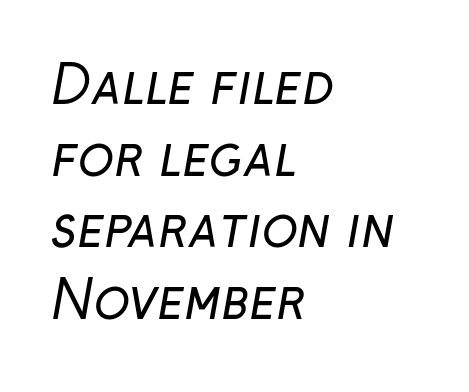
The image shows 53 px regular-weight sans-serif type; set left-aligned, normal line spacing (1.35x), normal letter spacing, not underlined; low stroke contrast and a medium x-height.
